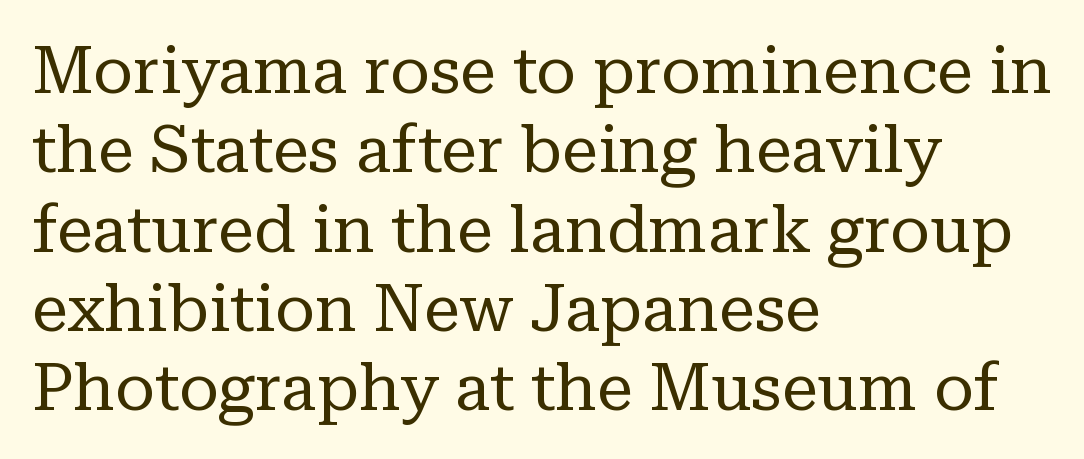
{"serif": "yes", "italic": "no", "bold": "no", "weight": "regular", "width": "normal", "stroke_contrast": "low", "x_height": "medium", "monospaced": "no", "underline": "no", "align": "left", "line_spacing_ratio": 1.22, "letter_spacing": "normal", "letter_spacing_em": 0.0, "glyph_px": 65}
